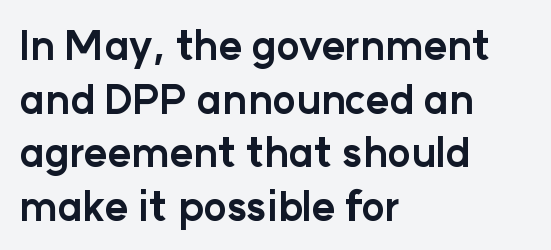
Q: Is the text bold? A: Yes.
Q: Is the text italic (slanted)? A: No, it is upright.
Q: Is the typeface a serif or a sans-serif typeface? A: Sans-serif.
Q: Is the text underlined? A: No.
Q: How is the paragraph aligned? A: Left-aligned.
Q: Is the spacing between letters normal or unusually wide? A: Normal.
Q: Is the spacing between lines tight, normal or loose? A: Normal.
Q: Width (condensed, normal, or wide)? A: Normal.
Q: Stroke contrast? A: Low.
Q: x-height? A: Medium.
Q: Monospaced? A: No.
